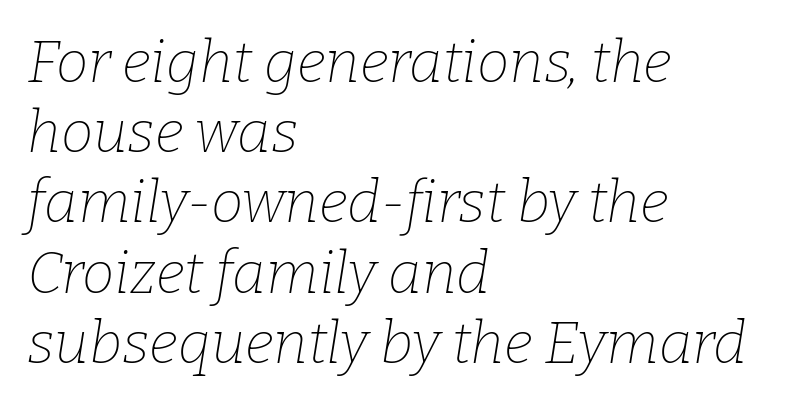
Only glyphs here, with clear space below each row. Caption: standard tracking, unaltered. The rendering anchors every line to the left-hand side. The letters advance in unequal steps, a hallmark of proportional type. A typesetter would label this face a serif. If you drew a line through each stem, it would be angled.
